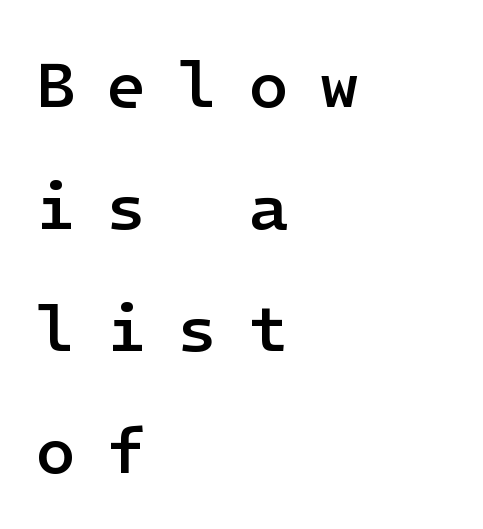
The image shows 66 px semibold sans-serif type, upright; set left-aligned, line spacing 1.85x, unusually wide letter spacing (+0.46 em), not underlined; low stroke contrast and a medium x-height.
